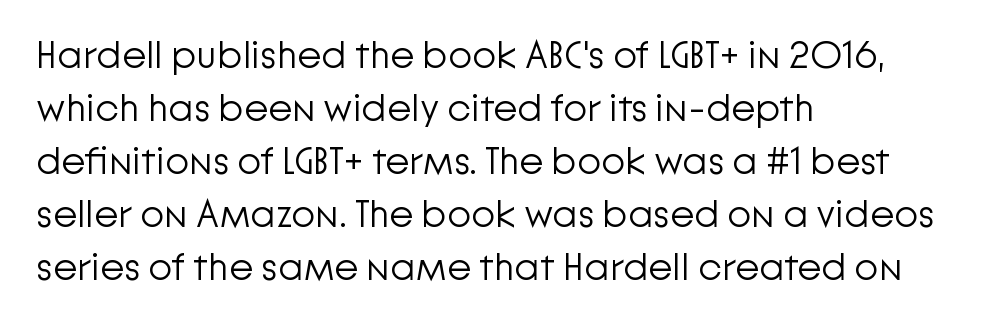
{"serif": "no", "italic": "no", "bold": "no", "weight": "light", "width": "normal", "stroke_contrast": "low", "x_height": "medium", "monospaced": "no", "underline": "no", "align": "left", "line_spacing": "normal", "line_spacing_ratio": 1.36, "letter_spacing": "normal", "letter_spacing_em": 0.0, "glyph_px": 39}
